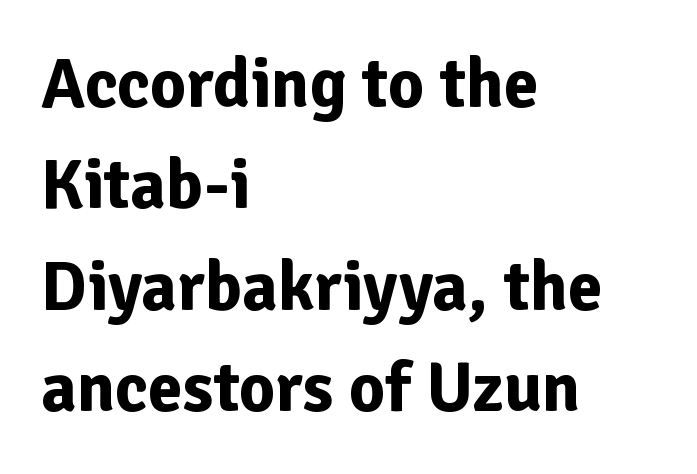
Q: Is the text bold? A: Yes.
Q: Is the text italic (slanted)? A: No, it is upright.
Q: Is the typeface a serif or a sans-serif typeface? A: Sans-serif.
Q: Is the text underlined? A: No.
Q: How is the paragraph aligned? A: Left-aligned.
Q: Is the spacing between letters normal or unusually wide? A: Normal.
Q: Is the spacing between lines tight, normal or loose? A: Normal.
Q: Width (condensed, normal, or wide)? A: Normal.
Q: Stroke contrast? A: Low.
Q: x-height? A: Medium.
Q: Monospaced? A: No.
